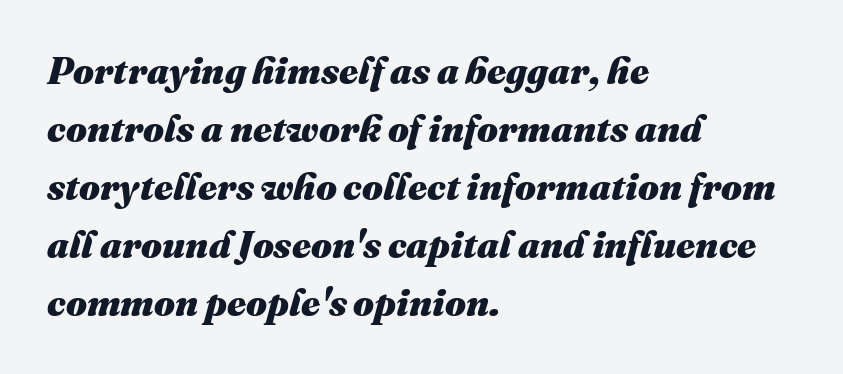
{"italic": "yes", "lean": "right", "slant_degrees": 16, "bold": "yes", "weight": "heavy", "width": "normal", "stroke_contrast": "medium", "x_height": "medium", "monospaced": "no", "underline": "no", "align": "left", "line_spacing": "normal", "line_spacing_ratio": 1.57, "letter_spacing": "normal", "letter_spacing_em": 0.0, "glyph_px": 37}
